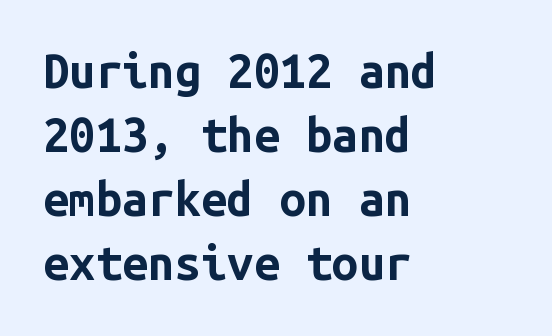
The image shows 47 px bold sans-serif type, upright, monospaced; set left-aligned, normal line spacing (1.36x), normal letter spacing, not underlined; low stroke contrast and a medium x-height.
